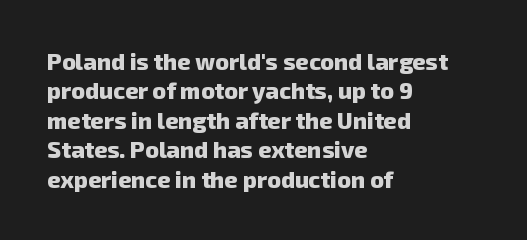
Q: Is the text bold? A: Yes.
Q: Is the text underlined? A: No.
Q: How is the paragraph aligned? A: Left-aligned.
Q: Is the spacing between letters normal or unusually wide? A: Normal.
Q: Is the spacing between lines tight, normal or loose? A: Normal.
